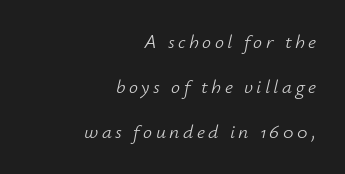
{"italic": "yes", "lean": "right", "slant_degrees": 12, "bold": "no", "underline": "no", "align": "right", "line_spacing": "loose", "line_spacing_ratio": 2.26, "glyph_px": 20}
